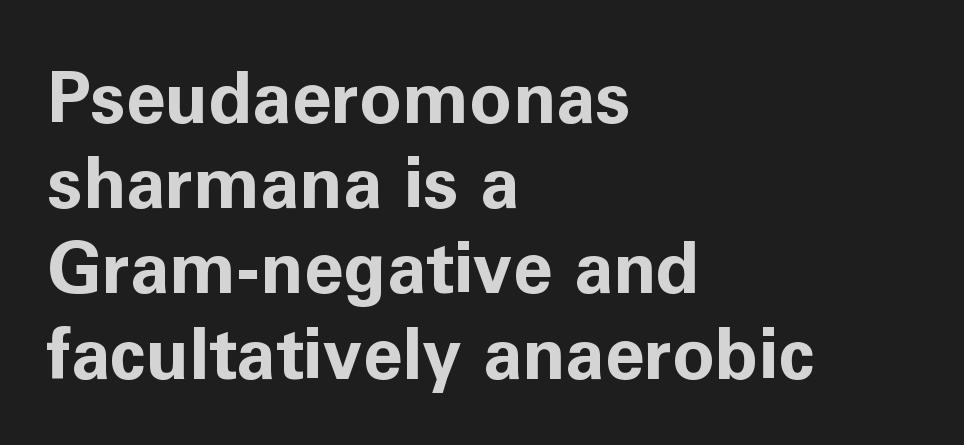
The image shows 71 px bold sans-serif type, upright; set left-aligned, line spacing 1.2x, normal letter spacing, not underlined; low stroke contrast and a medium x-height.
